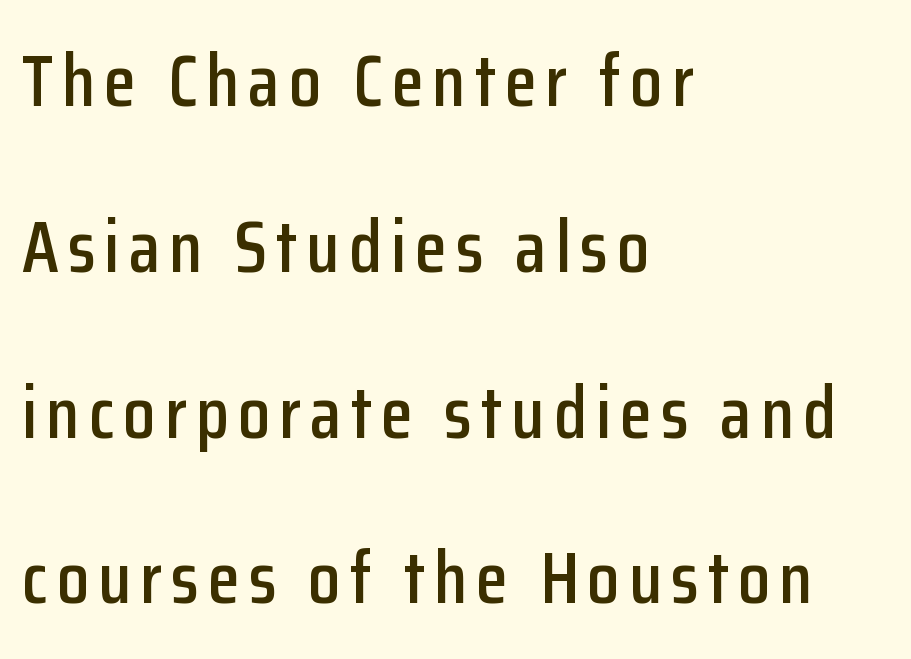
Q: Is the text italic (slanted)? A: No, it is upright.
Q: Is the typeface a serif or a sans-serif typeface? A: Sans-serif.
Q: Is the text underlined? A: No.
Q: How is the paragraph aligned? A: Left-aligned.
Q: Is the spacing between lines tight, normal or loose? A: Loose.
Q: Width (condensed, normal, or wide)? A: Condensed.
Q: Stroke contrast? A: Low.
Q: x-height? A: Medium.
Q: Monospaced? A: No.
